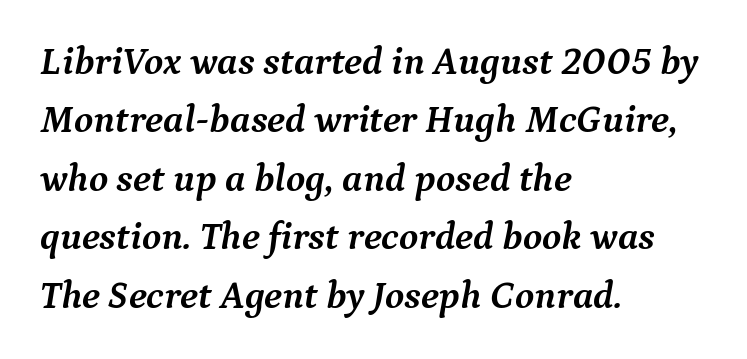
Q: Is the text bold? A: Yes.
Q: Is the text italic (slanted)? A: Yes, it leans right by about 9 degrees.
Q: Is the typeface a serif or a sans-serif typeface? A: Serif.
Q: Is the text underlined? A: No.
Q: How is the paragraph aligned? A: Left-aligned.
Q: Is the spacing between letters normal or unusually wide? A: Normal.
Q: Is the spacing between lines tight, normal or loose? A: Normal.
Q: Width (condensed, normal, or wide)? A: Normal.
Q: Stroke contrast? A: Medium.
Q: x-height? A: Medium.
Q: Monospaced? A: No.
